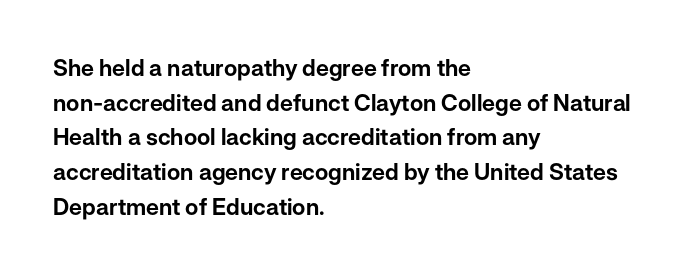
{"italic": "no", "underline": "no", "align": "left", "line_spacing": "normal", "line_spacing_ratio": 1.51, "letter_spacing": "normal", "letter_spacing_em": 0.0, "glyph_px": 23}
